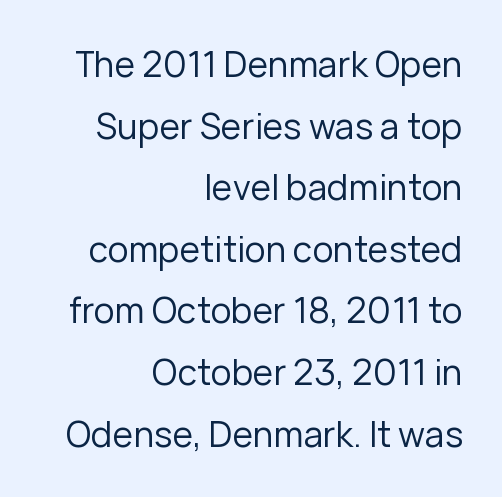
Q: Is the text bold? A: No.
Q: Is the text italic (slanted)? A: No, it is upright.
Q: Is the typeface a serif or a sans-serif typeface? A: Sans-serif.
Q: Is the text underlined? A: No.
Q: How is the paragraph aligned? A: Right-aligned.
Q: Is the spacing between letters normal or unusually wide? A: Normal.
Q: Width (condensed, normal, or wide)? A: Normal.
Q: Stroke contrast? A: Low.
Q: x-height? A: Medium.
Q: Monospaced? A: No.
